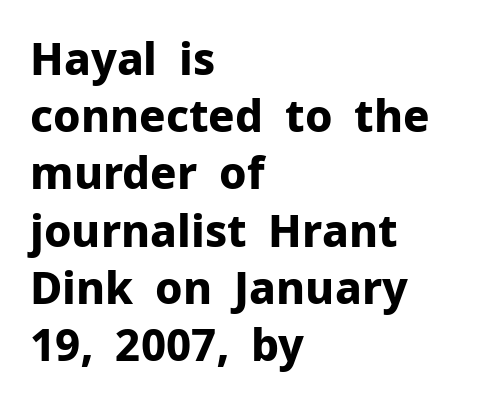
Q: Is the text bold? A: Yes.
Q: Is the text italic (slanted)? A: No, it is upright.
Q: Is the typeface a serif or a sans-serif typeface? A: Sans-serif.
Q: Is the text underlined? A: No.
Q: How is the paragraph aligned? A: Left-aligned.
Q: Is the spacing between letters normal or unusually wide? A: Normal.
Q: Is the spacing between lines tight, normal or loose? A: Normal.
Q: Width (condensed, normal, or wide)? A: Normal.
Q: Stroke contrast? A: Low.
Q: x-height? A: Medium.
Q: Monospaced? A: No.
